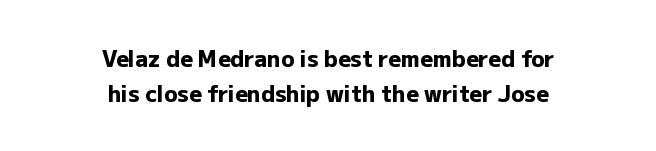
Q: Is the text bold? A: Yes.
Q: Is the text italic (slanted)? A: No, it is upright.
Q: Is the text underlined? A: No.
Q: How is the paragraph aligned? A: Centered.
Q: Is the spacing between letters normal or unusually wide? A: Normal.
Q: Is the spacing between lines tight, normal or loose? A: Normal.
